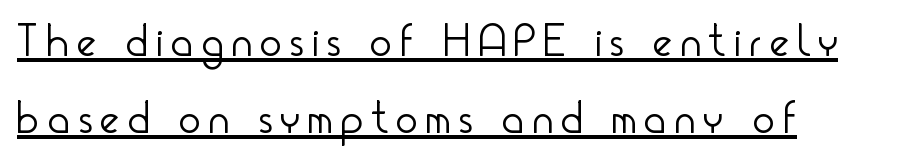
Q: Is the text bold? A: No.
Q: Is the text italic (slanted)? A: No, it is upright.
Q: Is the typeface a serif or a sans-serif typeface? A: Sans-serif.
Q: Is the text underlined? A: Yes.
Q: How is the paragraph aligned? A: Left-aligned.
Q: Is the spacing between lines tight, normal or loose? A: Normal.
Q: Width (condensed, normal, or wide)? A: Condensed.
Q: Stroke contrast? A: Low.
Q: x-height? A: Small.
Q: Monospaced? A: No.
